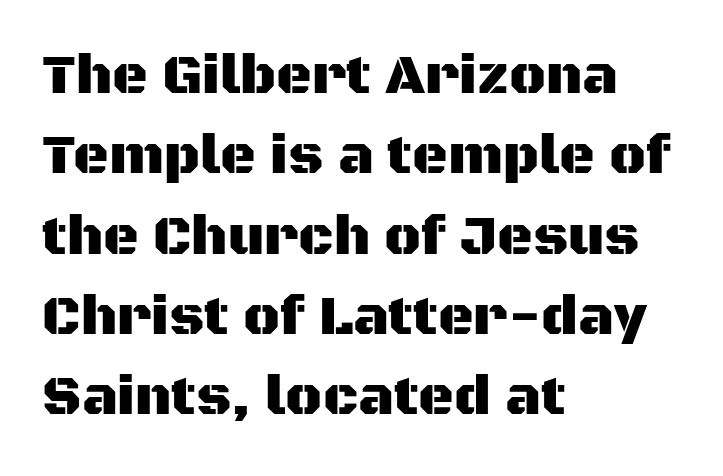
Q: Is the text italic (slanted)? A: No, it is upright.
Q: Is the typeface a serif or a sans-serif typeface? A: Sans-serif.
Q: Is the text underlined? A: No.
Q: How is the paragraph aligned? A: Left-aligned.
Q: Is the spacing between letters normal or unusually wide? A: Normal.
Q: Is the spacing between lines tight, normal or loose? A: Normal.
Q: Width (condensed, normal, or wide)? A: Normal.
Q: Stroke contrast? A: Medium.
Q: x-height? A: Large.
Q: Monospaced? A: No.
